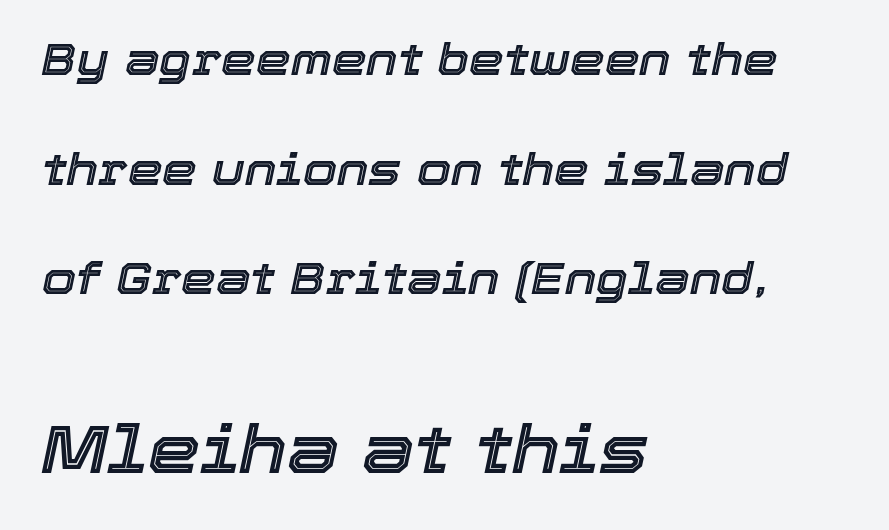
Q: Is the text italic (slanted)? A: Yes, it leans right by about 12 degrees.
Q: Is the text underlined? A: No.
Q: How is the paragraph aligned? A: Left-aligned.
Q: Is the spacing between letters normal or unusually wide? A: Normal.
Q: Is the spacing between lines tight, normal or loose? A: Loose.
Q: Which block of text is set in a larger size, the first (top) or the second (bottom)? A: The second (bottom) one.
Q: Width (condensed, normal, or wide)? A: Normal.
Q: x-height? A: Medium.
Q: Monospaced? A: No.
